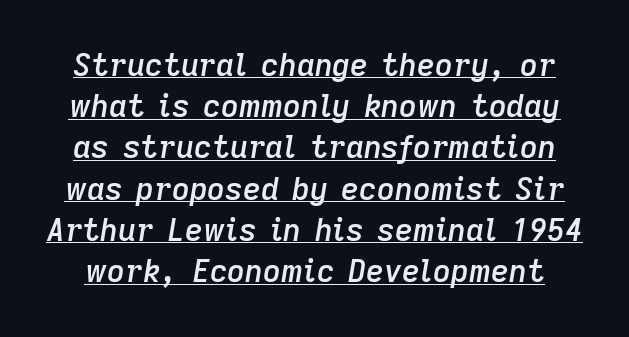
The lines sit at an ordinary, default distance from one another. A rule runs beneath these lines of type. This is moderately heavy type, rendered in semibold. Proportional: the letters do not fall into vertical columns.
